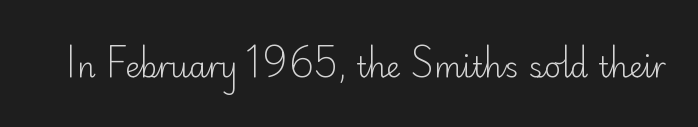
Q: Is the text bold? A: No.
Q: Is the text italic (slanted)? A: No, it is upright.
Q: Is the typeface a serif or a sans-serif typeface? A: Sans-serif.
Q: Is the text underlined? A: No.
Q: Is the spacing between letters normal or unusually wide? A: Normal.
Q: Width (condensed, normal, or wide)? A: Normal.
Q: Stroke contrast? A: Low.
Q: x-height? A: Small.
Q: Monospaced? A: No.
